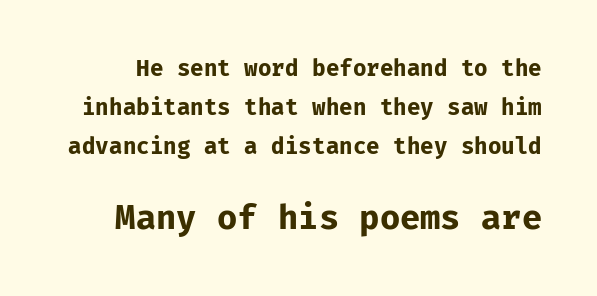
Q: Is the text bold? A: Yes.
Q: Is the text italic (slanted)? A: No, it is upright.
Q: Is the typeface a serif or a sans-serif typeface? A: Sans-serif.
Q: Is the text underlined? A: No.
Q: Is the spacing between letters normal or unusually wide? A: Normal.
Q: Which block of text is set in a larger size, the first (top) or the second (bottom)? A: The second (bottom) one.
Q: Width (condensed, normal, or wide)? A: Normal.
Q: Stroke contrast? A: Low.
Q: x-height? A: Medium.
Q: Monospaced? A: Yes.
